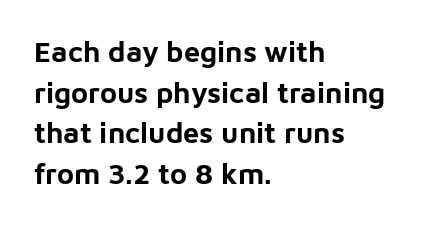
{"serif": "no", "italic": "no", "bold": "yes", "weight": "bold", "width": "normal", "stroke_contrast": "low", "x_height": "medium", "monospaced": "no", "underline": "no", "align": "left", "line_spacing": "normal", "line_spacing_ratio": 1.4, "letter_spacing": "normal", "letter_spacing_em": 0.0, "glyph_px": 29}
